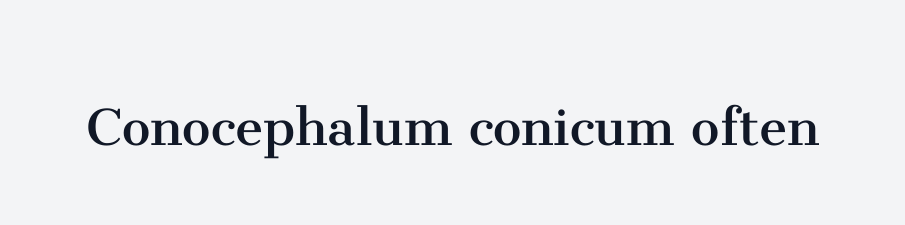
The image shows 64 px regular-weight serif type, upright; set normal letter spacing, not underlined; medium stroke contrast and a medium x-height.
